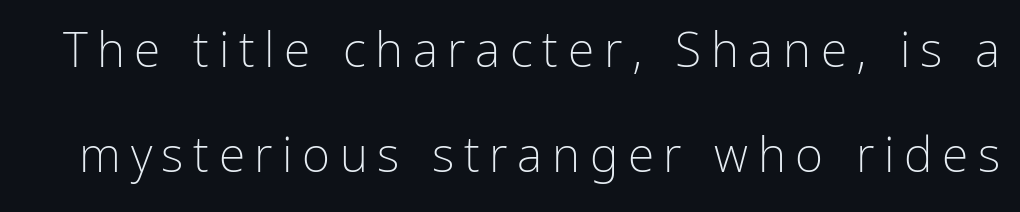
The image shows 48 px light, condensed sans-serif type, upright; set loose line spacing (2.18x), unusually wide letter spacing (+0.2 em), not underlined; low stroke contrast and a medium x-height.
